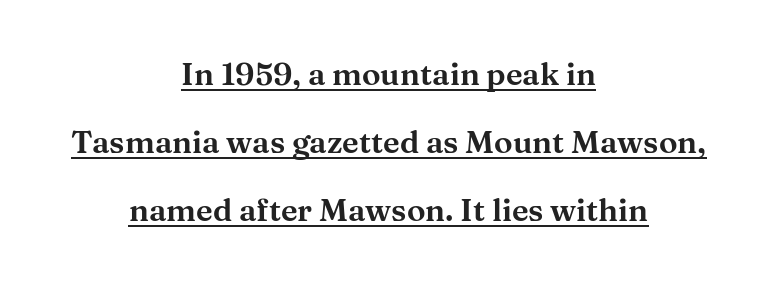
{"serif": "yes", "italic": "no", "width": "wide", "stroke_contrast": "medium", "x_height": "medium", "monospaced": "no", "underline": "yes", "align": "center", "line_spacing": "loose", "line_spacing_ratio": 2.2, "letter_spacing": "normal", "letter_spacing_em": 0.0, "glyph_px": 31}
